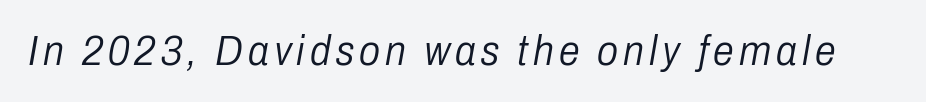
These glyphs show unthickened strokes, regular width or finer. Unmarked baselines from the first word to the last. This sample has the flowing, uneven cadence of proportional lettering. Designer's note — italics engaged.
